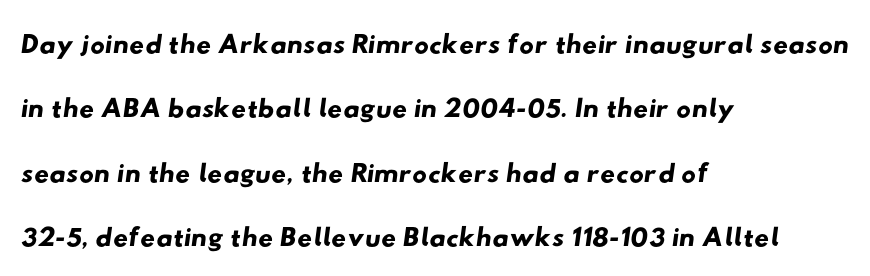
{"serif": "no", "width": "wide", "stroke_contrast": "low", "x_height": "small", "monospaced": "no", "underline": "no", "align": "left", "line_spacing": "normal", "line_spacing_ratio": 1.57, "letter_spacing": "normal", "letter_spacing_em": 0.0, "glyph_px": 41}
